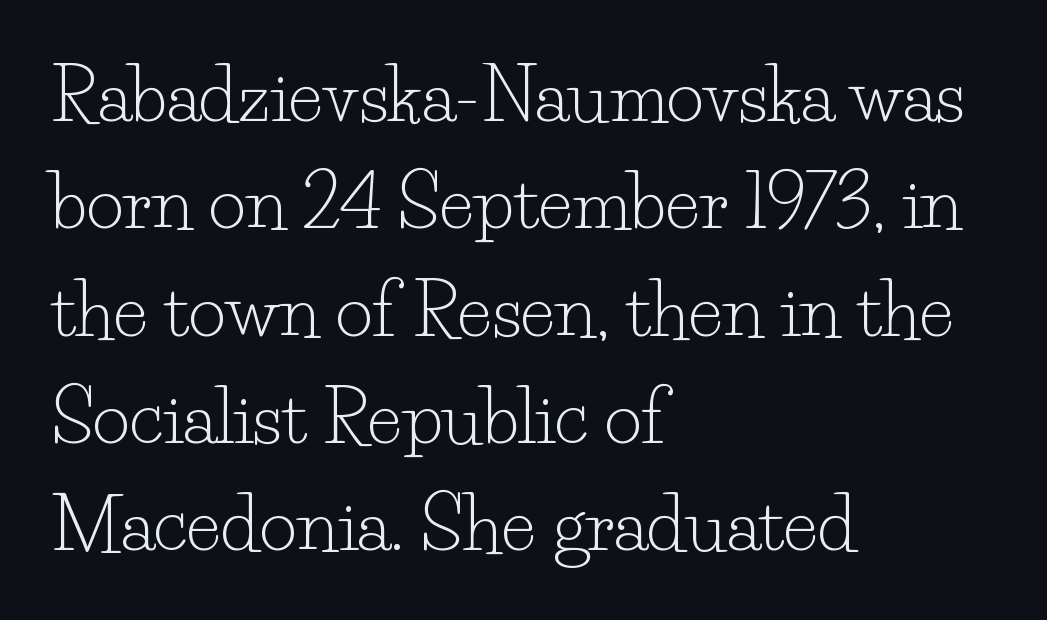
Examine the stroke ends and you'll spot serifs. The face used here is proportionally spaced, like ordinary book or web type. No extra ink here — the face is not bold. Unmarked baselines from the first word to the last. Here the glyphs are tracked normally, forming tight word shapes.
